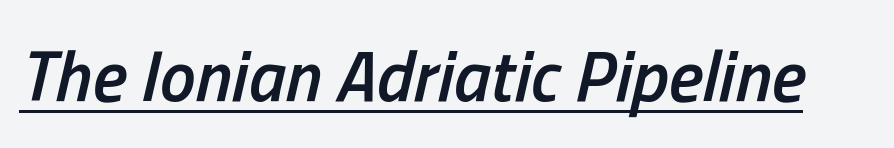
{"italic": "yes", "lean": "right", "slant_degrees": 13, "bold": "semi", "weight": "semibold", "width": "condensed", "stroke_contrast": "low", "x_height": "medium", "monospaced": "no", "underline": "yes", "letter_spacing": "normal", "letter_spacing_em": 0.0, "glyph_px": 72}
